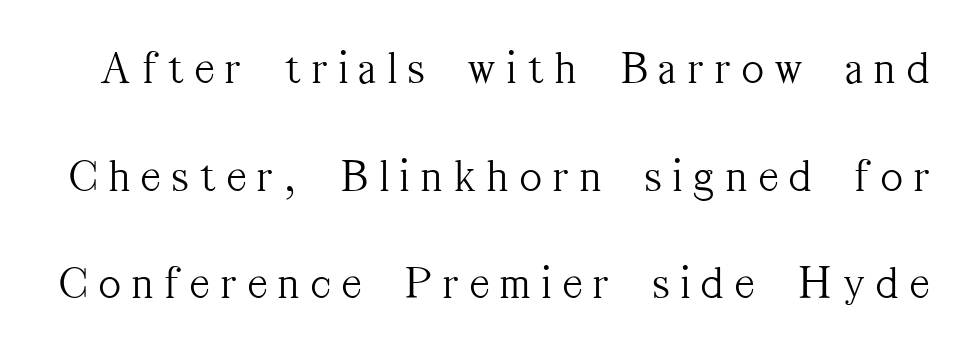
The image shows 47 px light, condensed serif type, upright; set loose line spacing (2.29x), unusually wide letter spacing (+0.25 em), not underlined; medium stroke contrast and a medium x-height.
